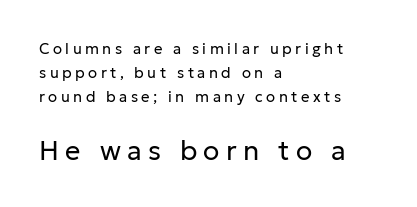
Q: Is the text bold? A: No.
Q: Is the text italic (slanted)? A: No, it is upright.
Q: Is the text underlined? A: No.
Q: How is the paragraph aligned? A: Left-aligned.
Q: Is the spacing between letters normal or unusually wide? A: Unusually wide.
Q: Is the spacing between lines tight, normal or loose? A: Normal.
Q: Which block of text is set in a larger size, the first (top) or the second (bottom)? A: The second (bottom) one.
